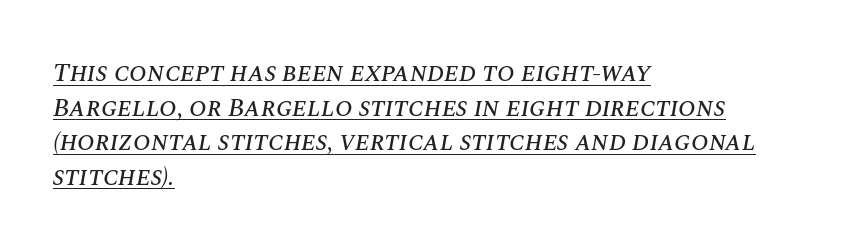
Q: Is the text italic (slanted)? A: Yes, it leans right by about 10 degrees.
Q: Is the text underlined? A: Yes.
Q: How is the paragraph aligned? A: Left-aligned.
Q: Is the spacing between letters normal or unusually wide? A: Normal.
Q: Is the spacing between lines tight, normal or loose? A: Normal.
